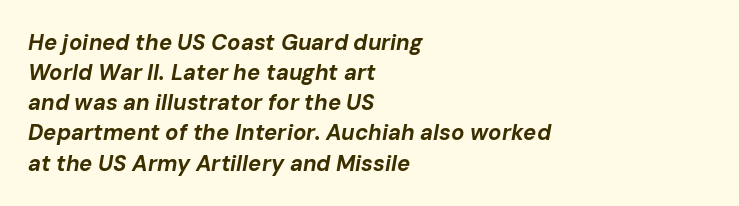
Q: Is the text bold? A: Yes.
Q: Is the text italic (slanted)? A: Yes, it leans right by about 10 degrees.
Q: Is the text underlined? A: No.
Q: How is the paragraph aligned? A: Left-aligned.
Q: Is the spacing between letters normal or unusually wide? A: Normal.
Q: Is the spacing between lines tight, normal or loose? A: Normal.
